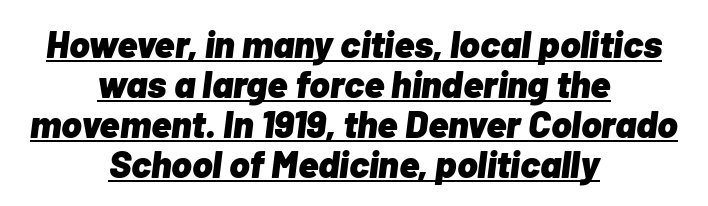
The image shows 38 px heavy type, italic (leaning right); set centered, tight line spacing (1.05x), normal letter spacing, underlined; low stroke contrast and a medium x-height.
